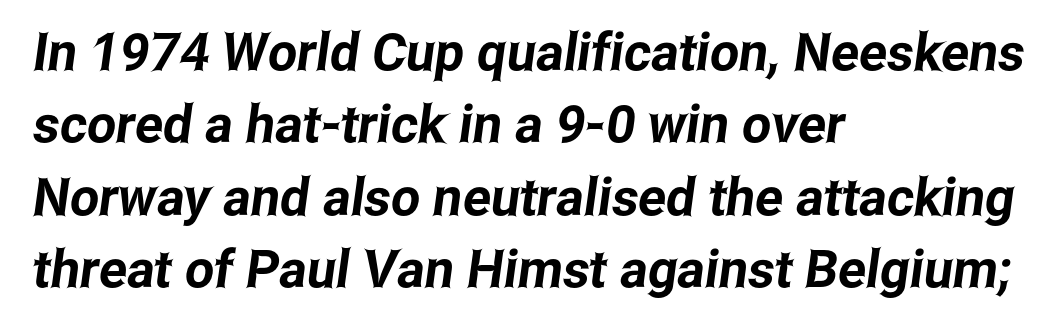
{"serif": "no", "width": "condensed", "stroke_contrast": "low", "x_height": "medium", "monospaced": "no", "underline": "no", "align": "left", "line_spacing": "normal", "line_spacing_ratio": 1.39, "letter_spacing": "normal", "letter_spacing_em": 0.0, "glyph_px": 52}
